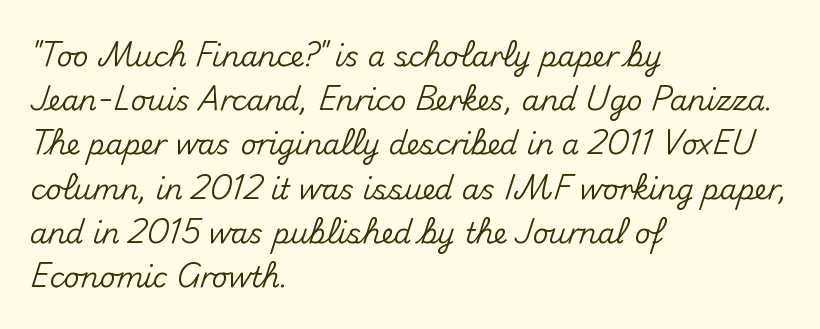
Q: Is the text italic (slanted)? A: Yes.
Q: Is the typeface a serif or a sans-serif typeface? A: Sans-serif.
Q: Is the text underlined? A: No.
Q: How is the paragraph aligned? A: Left-aligned.
Q: Is the spacing between letters normal or unusually wide? A: Normal.
Q: Is the spacing between lines tight, normal or loose? A: Normal.
Q: Width (condensed, normal, or wide)? A: Normal.
Q: Stroke contrast? A: Medium.
Q: x-height? A: Small.
Q: Monospaced? A: No.
